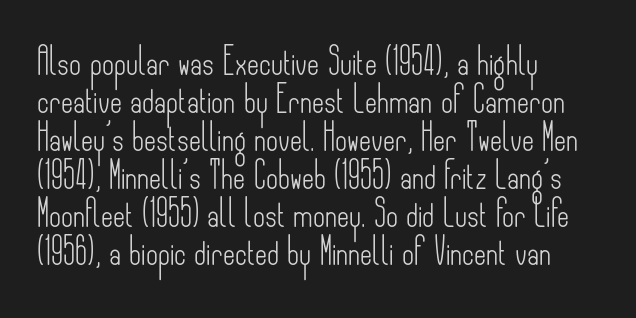
Visually the block forms a straight wall on the left and a jagged coastline on the right. Caption: standard tracking, unaltered. The type sits square on the baseline with zero lean. Weight: not bold — regular or lighter.
